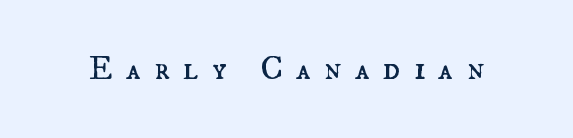
Q: Is the text bold? A: No.
Q: Is the text italic (slanted)? A: No, it is upright.
Q: Is the text underlined? A: No.
Q: Is the spacing between letters normal or unusually wide? A: Unusually wide.
Q: Width (condensed, normal, or wide)? A: Normal.
Q: Stroke contrast? A: Medium.
Q: x-height? A: Small.
Q: Monospaced? A: No.
